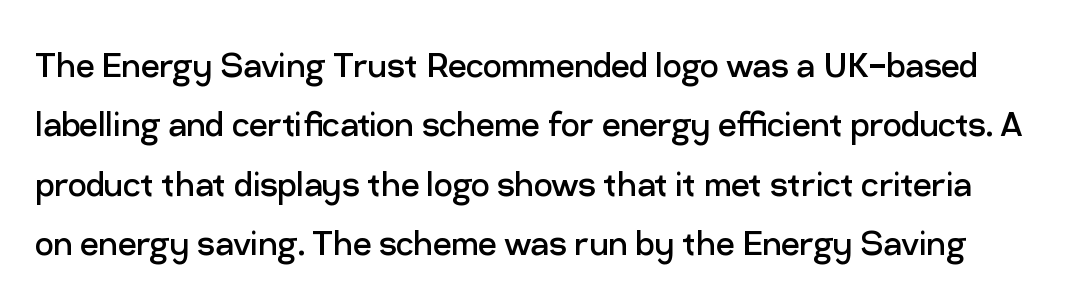
The image shows 41 px regular-weight sans-serif type, upright; set normal line spacing (1.45x), normal letter spacing, not underlined; low stroke contrast and a medium x-height.
